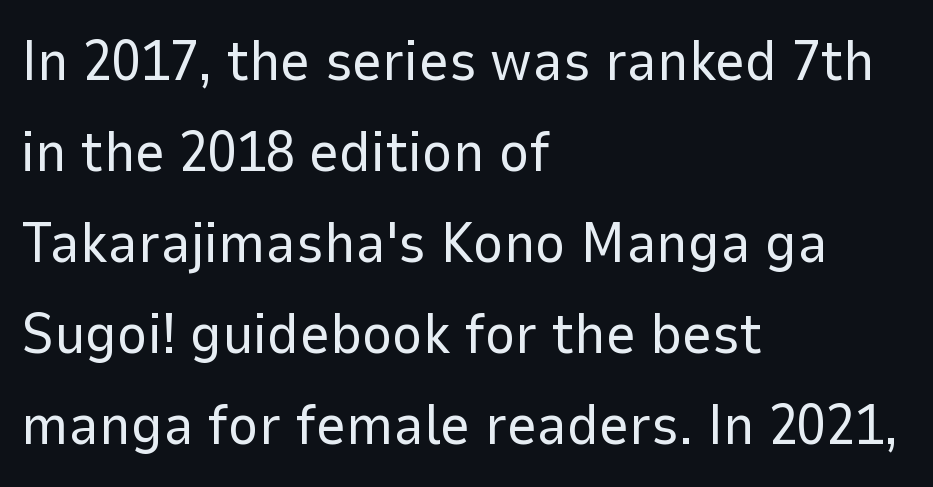
Character widths vary here, with narrow letters taking less room than wide ones. Descenders hang freely into open space. Tracking value appears to be zero — textbook default spacing. The designer went with a sans here, leaving each stem footless. In terms of leading, this rendering sits right in the middle.
